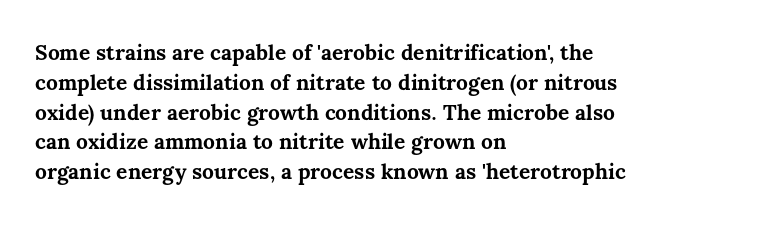
{"italic": "no", "bold": "yes", "underline": "no", "align": "left", "line_spacing": "normal", "line_spacing_ratio": 1.42, "letter_spacing": "normal", "letter_spacing_em": 0.0, "glyph_px": 21}
